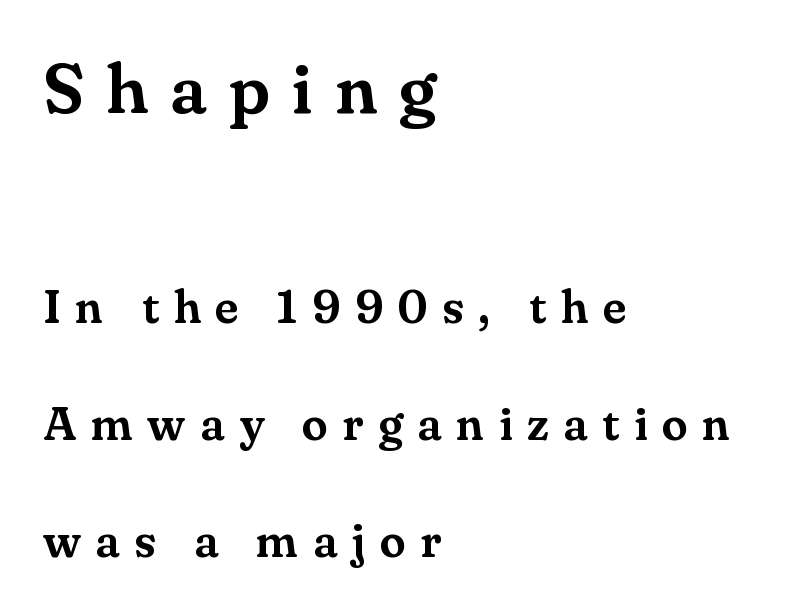
{"serif": "yes", "italic": "no", "width": "normal", "stroke_contrast": "medium", "x_height": "small", "monospaced": "no", "underline": "no", "align": "left", "line_spacing": "loose", "line_spacing_ratio": 2.49, "letter_spacing": "wide", "letter_spacing_em": 0.31, "larger_block": "first", "size_ratio": 1.51, "glyph_px": 71}
